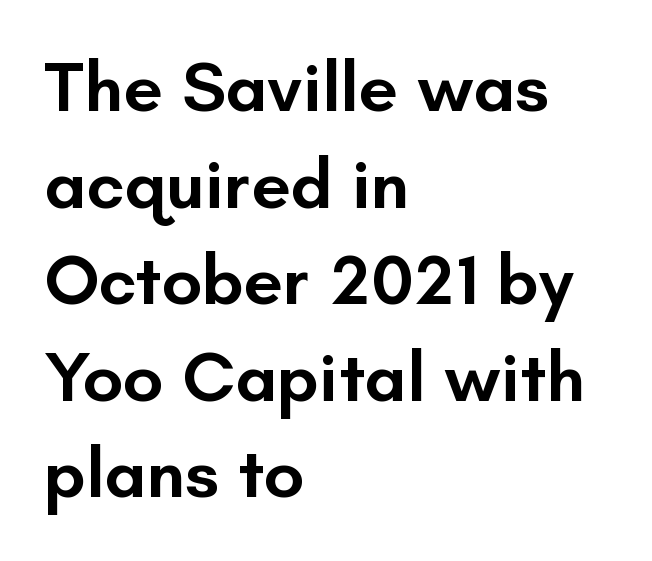
Typeset ragged right — the left edge is the straight one. This rendering features lettering with no underline. Normally led — the rows are evenly, conventionally spaced. Each letter's strokes conclude bluntly, with no projecting serifs.
